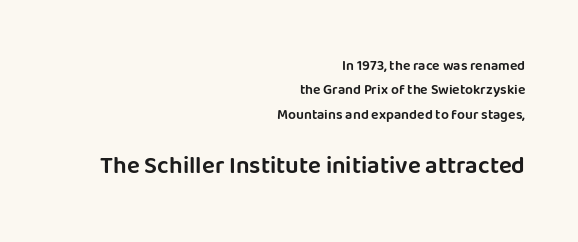
The image shows 24 px text type, upright; set right-aligned, line spacing 1.74x, normal letter spacing, not underlined; the second (bottom) block is 1.71x larger.
